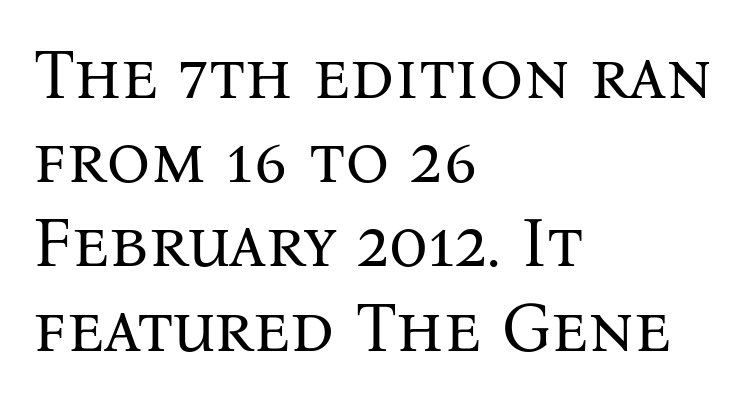
The image shows 69 px regular-weight serif type, upright; set left-aligned, line spacing 1.22x, normal letter spacing, not underlined; medium stroke contrast and a medium x-height.
